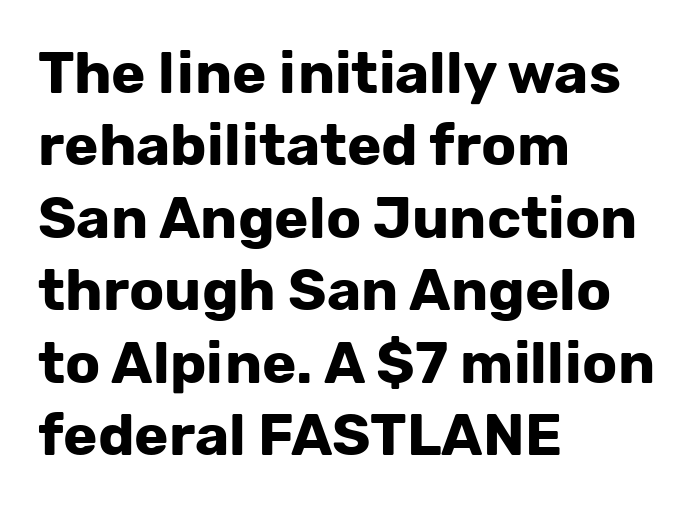
{"serif": "no", "italic": "no", "bold": "yes", "weight": "bold", "width": "normal", "stroke_contrast": "low", "x_height": "medium", "monospaced": "no", "underline": "no", "align": "left", "line_spacing": "normal", "line_spacing_ratio": 1.25, "letter_spacing": "normal", "letter_spacing_em": 0.0, "glyph_px": 58}
